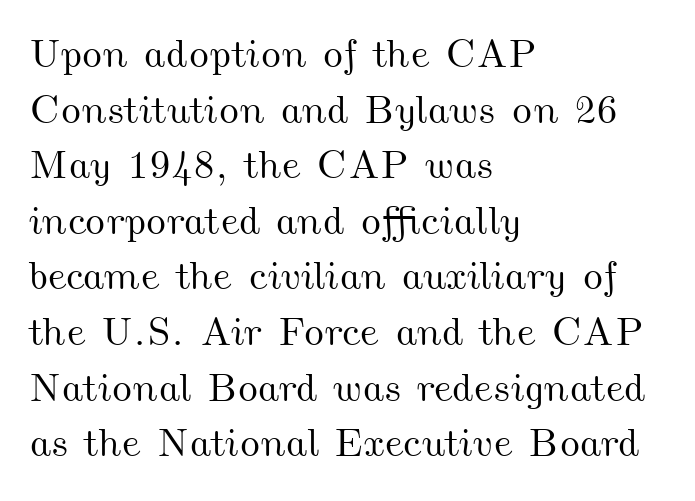
If you drew a ruler down the left edge, every line would touch it. Proportional: the letters do not fall into vertical columns. Baseline-to-baseline distance is the conventional proportion of letter height. This sample uses plain, unmodified letter spacing. A clean baseline with only descenders dipping below it.
